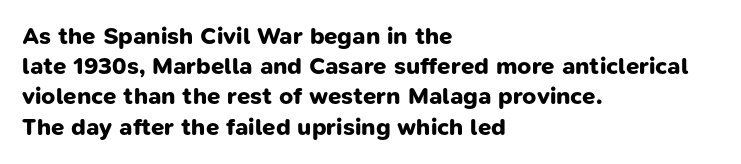
{"bold": "yes", "underline": "no", "align": "left", "line_spacing": "normal", "line_spacing_ratio": 1.26, "letter_spacing": "normal", "letter_spacing_em": 0.0, "glyph_px": 24}
